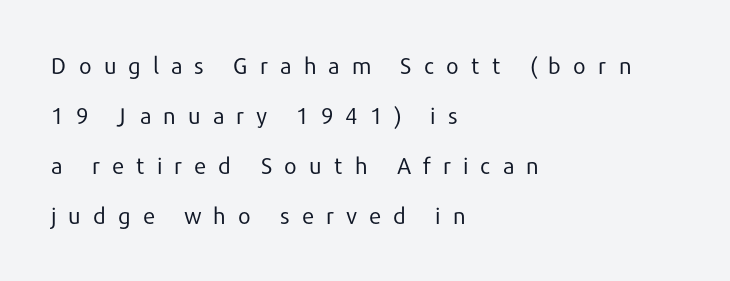
Which margin do the lines hug? The left one — the right edge is uneven. Lines of text with bare space underneath. Every character sits straight up, as roman type does. Between one letter and the next there's a generous, obvious gap. In terms of leading, this rendering errs on the spacious side.
